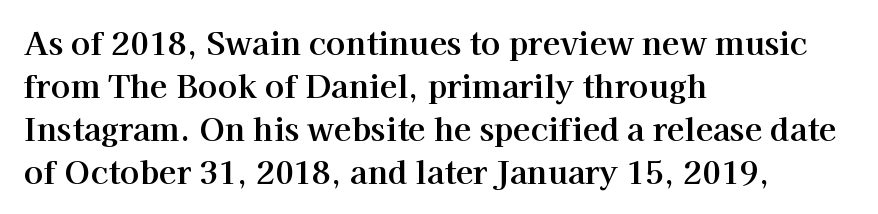
Q: Is the text italic (slanted)? A: No, it is upright.
Q: Is the typeface a serif or a sans-serif typeface? A: Serif.
Q: Is the text underlined? A: No.
Q: How is the paragraph aligned? A: Left-aligned.
Q: Is the spacing between letters normal or unusually wide? A: Normal.
Q: Is the spacing between lines tight, normal or loose? A: Normal.
Q: Width (condensed, normal, or wide)? A: Normal.
Q: Stroke contrast? A: High.
Q: x-height? A: Medium.
Q: Monospaced? A: No.
